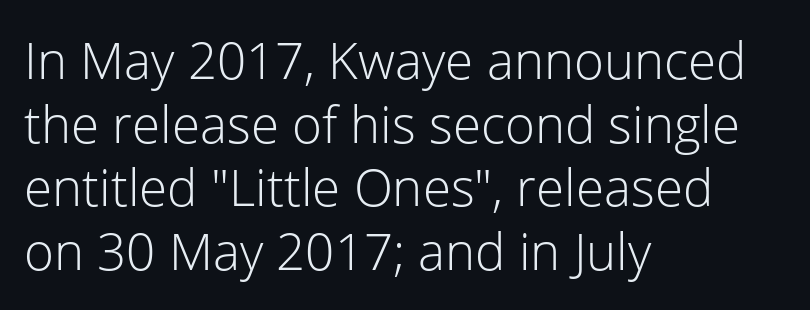
The passage shown is not underscored anywhere. These lines stack with their left ends in a neat column. These glyphs show unthickened strokes, regular width or finer. A sans-serif font was chosen for this passage. Rows of type keep a routine distance in the vertical direction.
